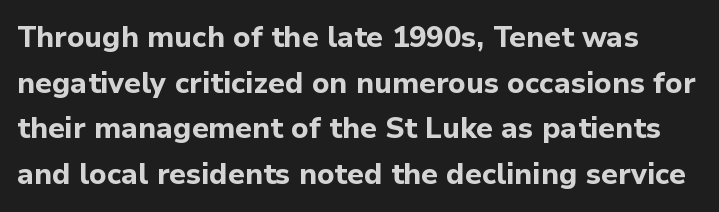
The image shows 29 px bold sans-serif type, upright; set normal line spacing (1.57x), normal letter spacing, not underlined; low stroke contrast and a medium x-height.
